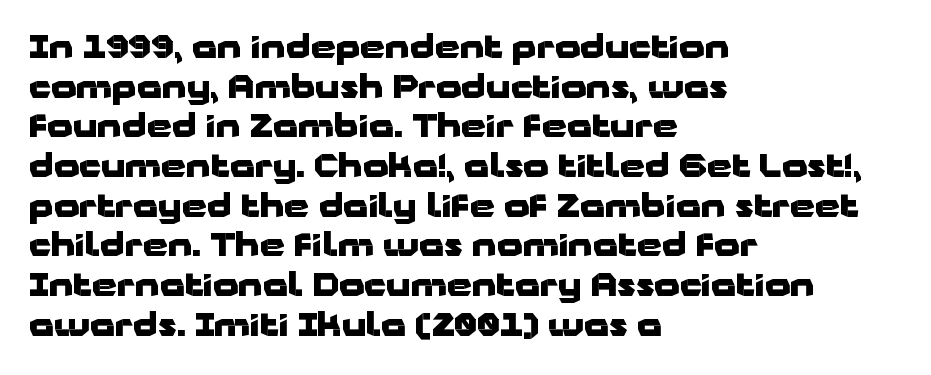
The image shows 32 px heavy, wide sans-serif type, upright; set left-aligned, line spacing 1.24x, normal letter spacing, not underlined; low stroke contrast and a medium x-height.
